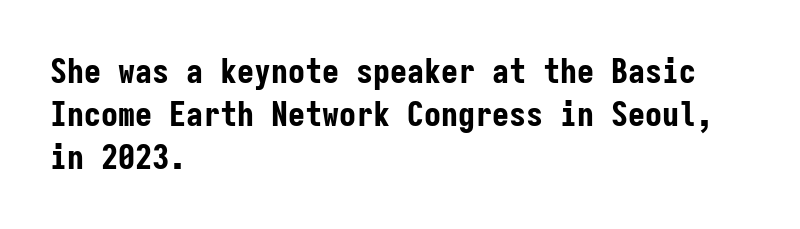
Q: Is the text bold? A: Yes.
Q: Is the text italic (slanted)? A: No, it is upright.
Q: Is the typeface a serif or a sans-serif typeface? A: Sans-serif.
Q: Is the text underlined? A: No.
Q: How is the paragraph aligned? A: Left-aligned.
Q: Is the spacing between letters normal or unusually wide? A: Normal.
Q: Is the spacing between lines tight, normal or loose? A: Normal.
Q: Width (condensed, normal, or wide)? A: Condensed.
Q: Stroke contrast? A: Low.
Q: x-height? A: Medium.
Q: Monospaced? A: Yes.
